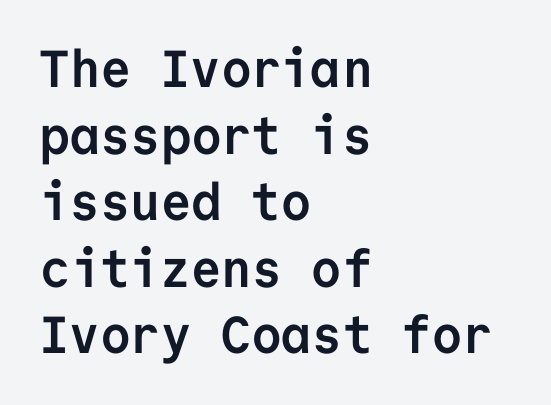
Q: Is the text bold? A: Yes.
Q: Is the text italic (slanted)? A: No, it is upright.
Q: Is the typeface a serif or a sans-serif typeface? A: Sans-serif.
Q: Is the text underlined? A: No.
Q: How is the paragraph aligned? A: Left-aligned.
Q: Is the spacing between letters normal or unusually wide? A: Normal.
Q: Is the spacing between lines tight, normal or loose? A: Normal.
Q: Width (condensed, normal, or wide)? A: Normal.
Q: Stroke contrast? A: Low.
Q: x-height? A: Medium.
Q: Monospaced? A: Yes.
